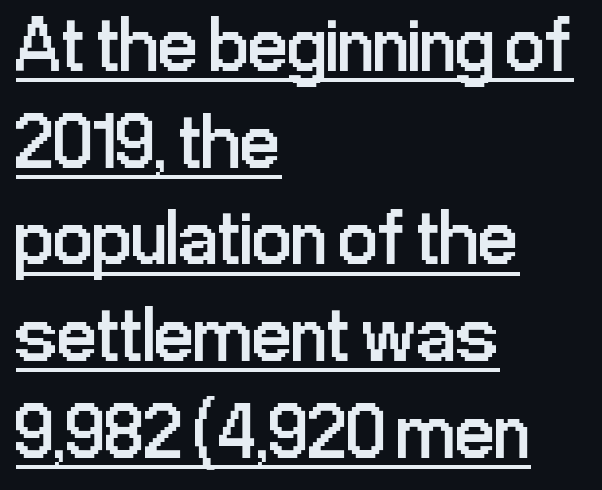
{"serif": "no", "italic": "no", "bold": "no", "weight": "regular", "width": "condensed", "stroke_contrast": "low", "x_height": "medium", "monospaced": "no", "underline": "yes", "align": "left", "line_spacing_ratio": 1.24, "letter_spacing": "normal", "letter_spacing_em": 0.0, "glyph_px": 78}
